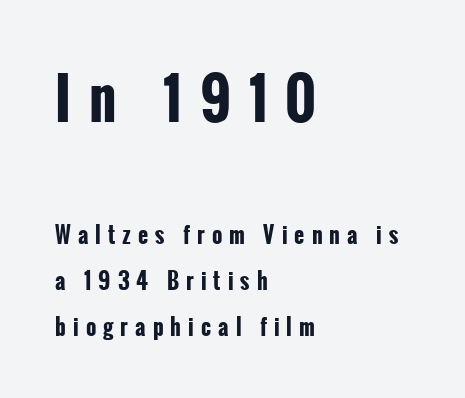
{"serif": "no", "italic": "no", "bold": "yes", "weight": "bold", "width": "condensed", "stroke_contrast": "low", "x_height": "medium", "monospaced": "no", "underline": "no", "align": "left", "line_spacing": "loose", "line_spacing_ratio": 2.09, "letter_spacing": "wide", "letter_spacing_em": 0.32, "larger_block": "first", "size_ratio": 2.55, "glyph_px": 56}
